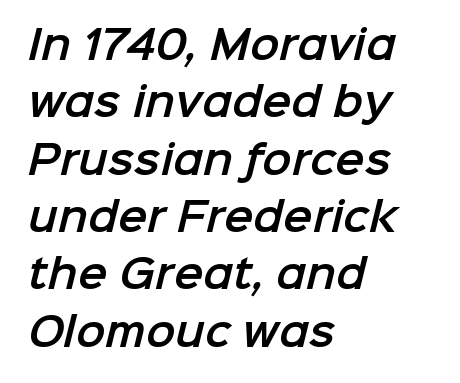
Q: Is the typeface a serif or a sans-serif typeface? A: Sans-serif.
Q: Is the text underlined? A: No.
Q: How is the paragraph aligned? A: Left-aligned.
Q: Is the spacing between letters normal or unusually wide? A: Normal.
Q: Is the spacing between lines tight, normal or loose? A: Normal.
Q: Width (condensed, normal, or wide)? A: Normal.
Q: Stroke contrast? A: Low.
Q: x-height? A: Medium.
Q: Monospaced? A: No.
